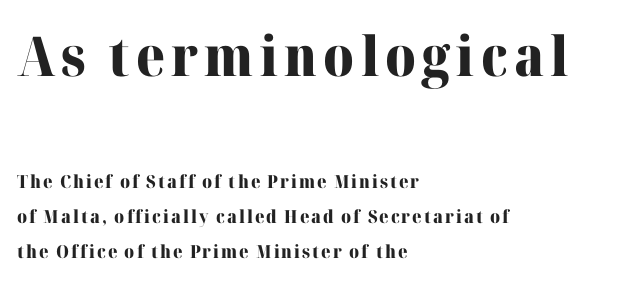
Every stem runs plumb, perpendicular to the baseline. Unmarked baselines from the first word to the last. This sample trades compactness for vertical openness between lines. Every row of glyphs begins at an identical x-position on the left.
